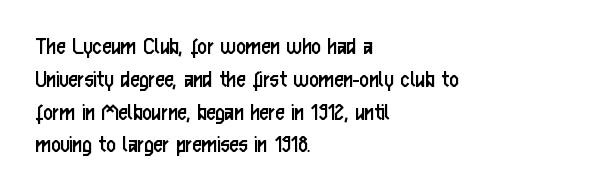
The image shows 26 px text type, upright; set left-aligned, normal line spacing (1.26x), normal letter spacing, not underlined.
